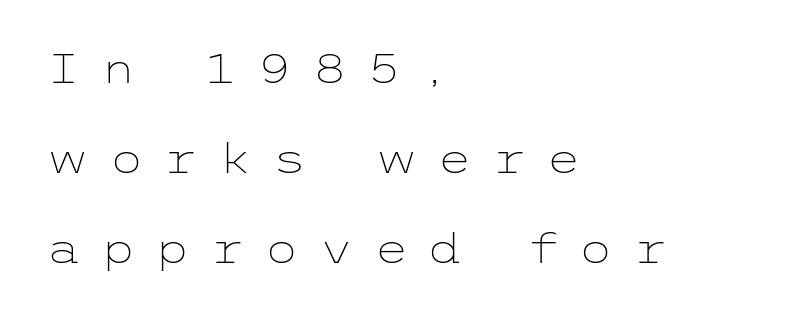
{"serif": "no", "italic": "no", "bold": "no", "weight": "light", "width": "wide", "stroke_contrast": "low", "x_height": "medium", "underline": "no", "align": "left", "line_spacing": "loose", "line_spacing_ratio": 2.25, "letter_spacing": "wide", "letter_spacing_em": 0.49, "glyph_px": 40}
